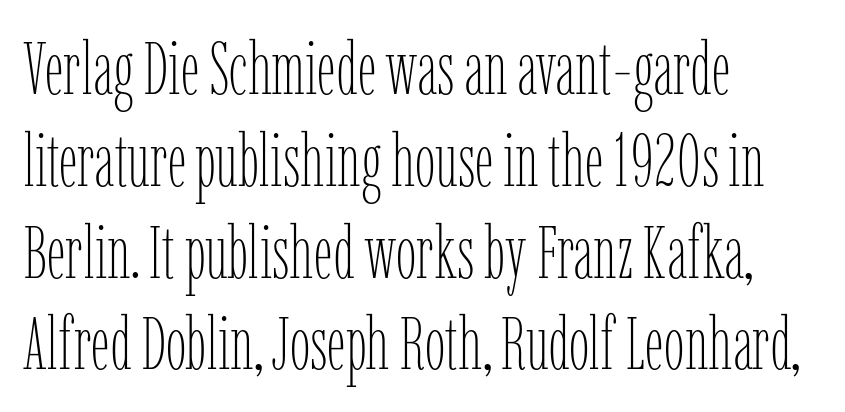
The image shows 74 px thin, condensed type, upright; set left-aligned, line spacing 1.24x, normal letter spacing, not underlined; low stroke contrast and a medium x-height.
